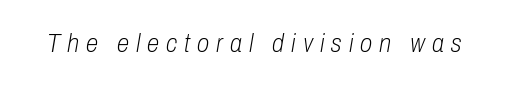
{"italic": "yes", "lean": "right", "slant_degrees": 10, "bold": "no", "underline": "no", "letter_spacing": "wide", "letter_spacing_em": 0.28, "glyph_px": 25}
